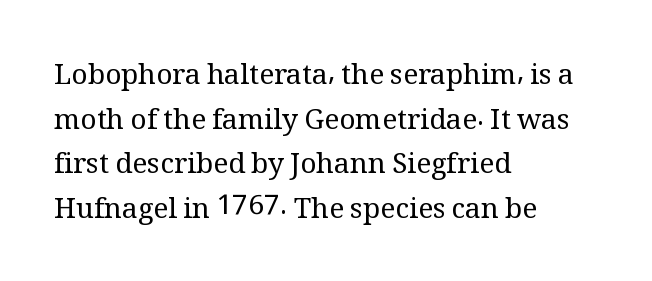
{"serif": "yes", "italic": "no", "bold": "no", "weight": "regular", "width": "normal", "stroke_contrast": "medium", "x_height": "medium", "monospaced": "no", "underline": "no", "align": "left", "line_spacing": "normal", "line_spacing_ratio": 1.59, "letter_spacing": "normal", "letter_spacing_em": 0.0, "glyph_px": 28}
